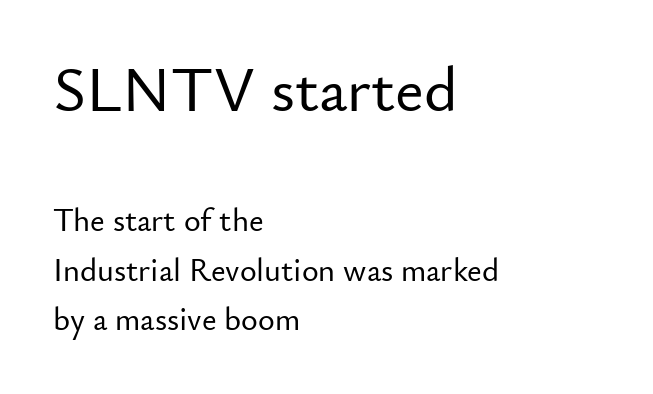
The passage shown is typed in a proportional face where columns would drift. Examine the stroke ends and you'll find no serifs. These lines stack with their left ends in a neat column. The letters stand upright; this is a roman face. These two chunks differ in scale, with the top chunk taking the larger measure. The baseline area is clear.
